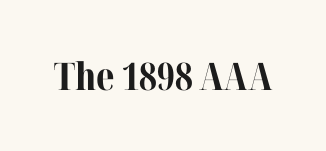
The image shows 38 px bold serif type, upright; set normal letter spacing, not underlined; medium stroke contrast and a medium x-height.
